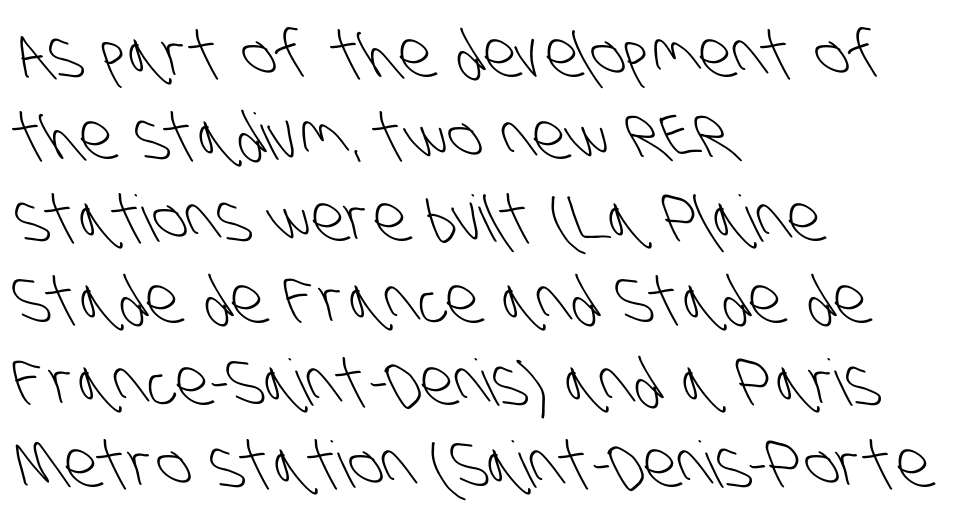
{"serif": "no", "bold": "no", "weight": "light", "width": "condensed", "stroke_contrast": "low", "x_height": "large", "monospaced": "no", "underline": "no", "align": "left", "line_spacing": "normal", "line_spacing_ratio": 1.28, "letter_spacing": "normal", "letter_spacing_em": 0.0, "glyph_px": 64}
